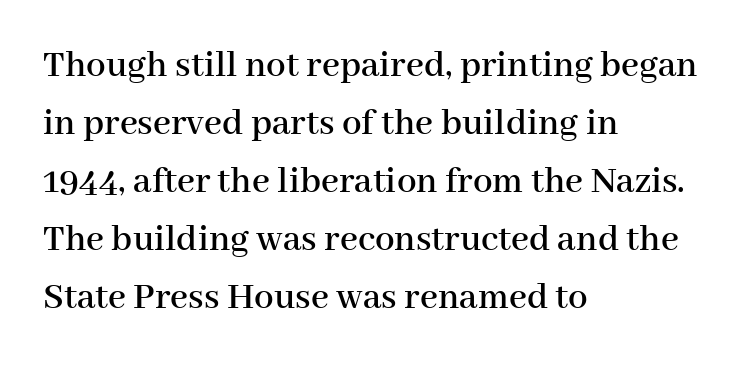
Q: Is the text italic (slanted)? A: No, it is upright.
Q: Is the typeface a serif or a sans-serif typeface? A: Serif.
Q: Is the text underlined? A: No.
Q: How is the paragraph aligned? A: Left-aligned.
Q: Is the spacing between letters normal or unusually wide? A: Normal.
Q: Is the spacing between lines tight, normal or loose? A: Normal.
Q: Width (condensed, normal, or wide)? A: Normal.
Q: Stroke contrast? A: High.
Q: x-height? A: Medium.
Q: Monospaced? A: No.
